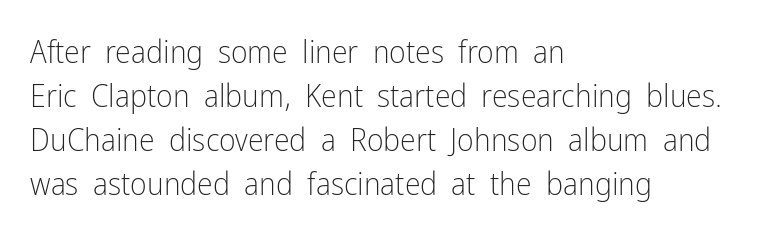
Q: Is the text bold? A: No.
Q: Is the text italic (slanted)? A: No, it is upright.
Q: Is the typeface a serif or a sans-serif typeface? A: Sans-serif.
Q: Is the text underlined? A: No.
Q: How is the paragraph aligned? A: Left-aligned.
Q: Is the spacing between letters normal or unusually wide? A: Normal.
Q: Is the spacing between lines tight, normal or loose? A: Normal.
Q: Width (condensed, normal, or wide)? A: Condensed.
Q: Stroke contrast? A: Low.
Q: x-height? A: Medium.
Q: Monospaced? A: No.
